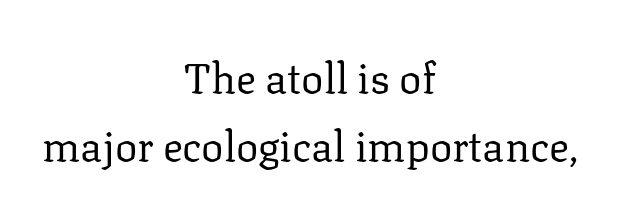
The image shows 42 px regular-weight serif type, upright; set centered, normal line spacing (1.62x), normal letter spacing, not underlined; low stroke contrast and a medium x-height.
